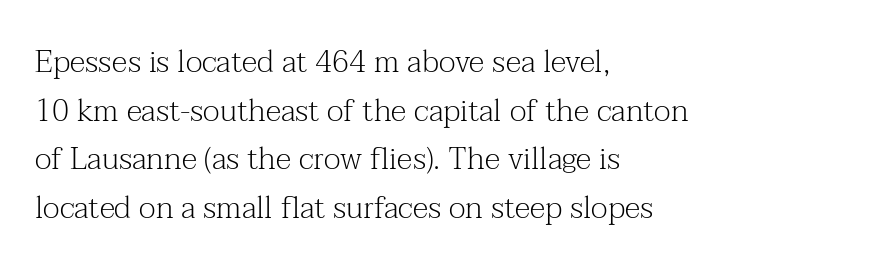
{"serif": "yes", "italic": "no", "bold": "no", "weight": "light", "width": "normal", "stroke_contrast": "medium", "x_height": "medium", "monospaced": "no", "underline": "no", "align": "left", "line_spacing": "normal", "line_spacing_ratio": 1.57, "letter_spacing": "normal", "letter_spacing_em": 0.0, "glyph_px": 31}
